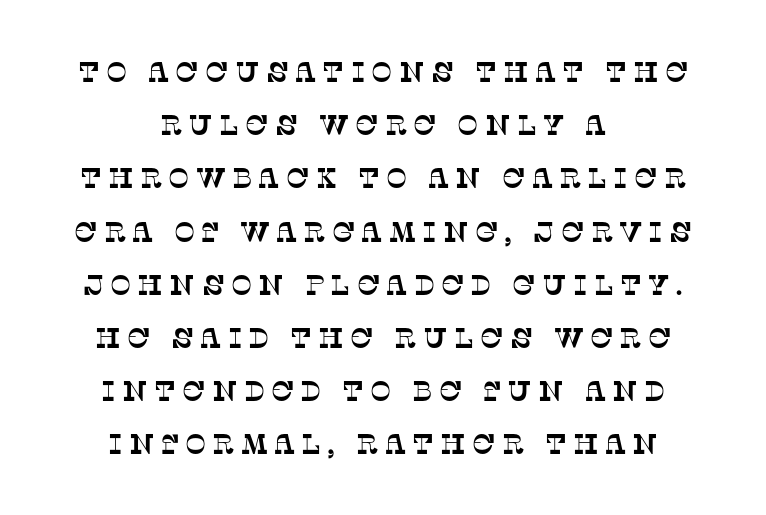
The image shows 28 px serif type; set centered, loose line spacing (1.9x), unusually wide letter spacing (+0.22 em), not underlined; low stroke contrast and a large x-height.
